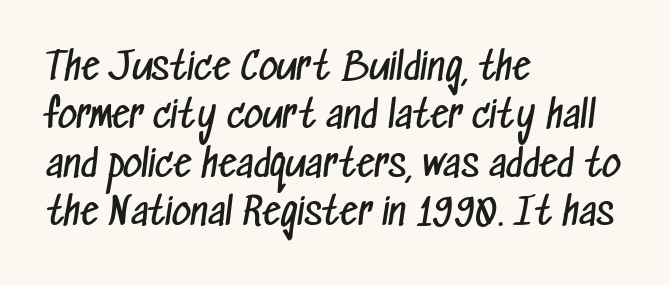
The image shows 37 px regular-weight, condensed sans-serif type; set left-aligned, normal line spacing (1.31x), normal letter spacing, not underlined; low stroke contrast and a medium x-height.
